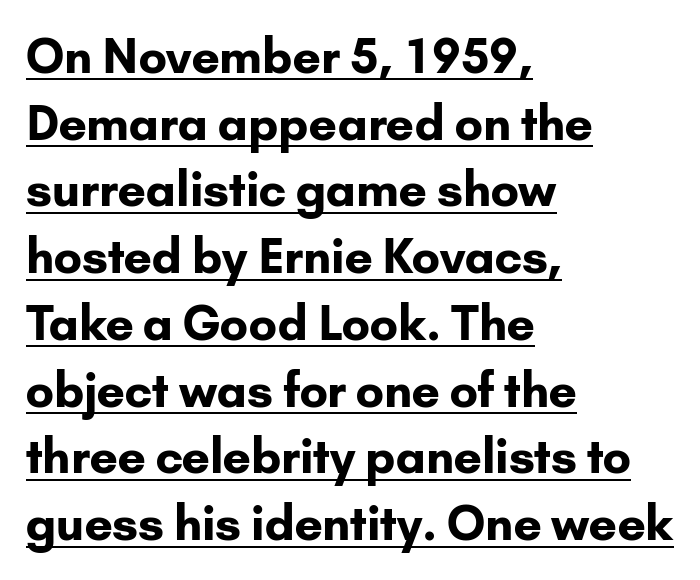
The image shows 47 px bold sans-serif type, upright; set left-aligned, normal line spacing (1.42x), normal letter spacing, underlined; low stroke contrast and a small x-height.
